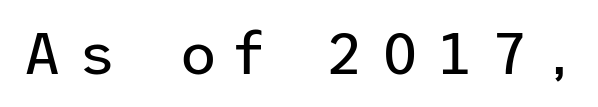
Q: Is the text bold? A: No.
Q: Is the text italic (slanted)? A: No, it is upright.
Q: Is the typeface a serif or a sans-serif typeface? A: Sans-serif.
Q: Is the text underlined? A: No.
Q: Is the spacing between letters normal or unusually wide? A: Unusually wide.
Q: Width (condensed, normal, or wide)? A: Normal.
Q: Stroke contrast? A: Low.
Q: x-height? A: Medium.
